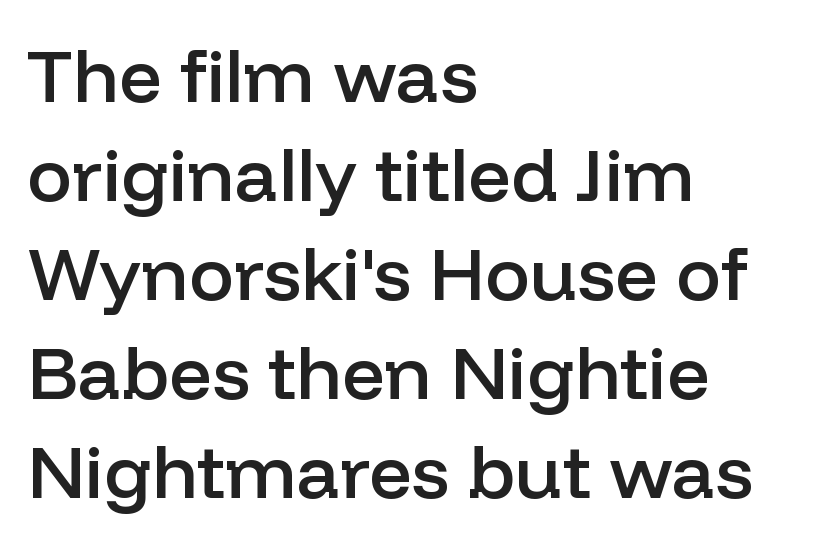
Q: Is the text bold? A: Semi-bold.
Q: Is the text italic (slanted)? A: No, it is upright.
Q: Is the typeface a serif or a sans-serif typeface? A: Sans-serif.
Q: Is the text underlined? A: No.
Q: How is the paragraph aligned? A: Left-aligned.
Q: Is the spacing between letters normal or unusually wide? A: Normal.
Q: Is the spacing between lines tight, normal or loose? A: Normal.
Q: Width (condensed, normal, or wide)? A: Normal.
Q: Stroke contrast? A: Low.
Q: x-height? A: Medium.
Q: Monospaced? A: No.
